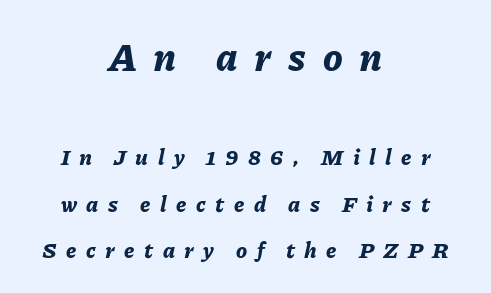
Larger block? The one above; the one below is distinctly smaller. Descender tails drop into unmarked territory. Teacher's note: observe the equal gaps on both sides — that is centered alignment. I'd describe the lettering as bold — thick and assertive. Someone cranked the tracking dial way up on this one. The specimen reads as italic at a glance.
